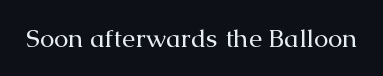
{"italic": "no", "bold": "no", "underline": "no", "letter_spacing": "normal", "letter_spacing_em": 0.0, "glyph_px": 26}
